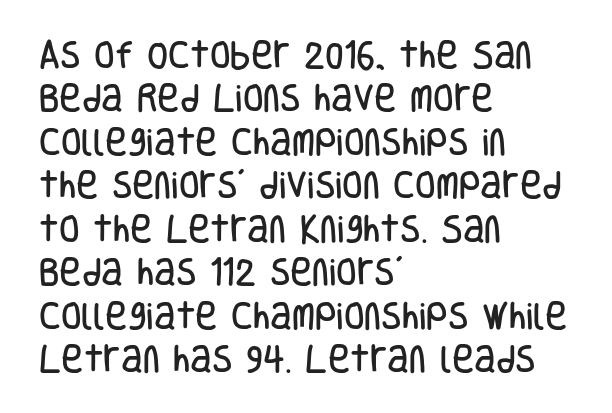
The image shows 30 px condensed sans-serif type, upright; set left-aligned, normal line spacing (1.45x), normal letter spacing, not underlined; low stroke contrast and a large x-height.
